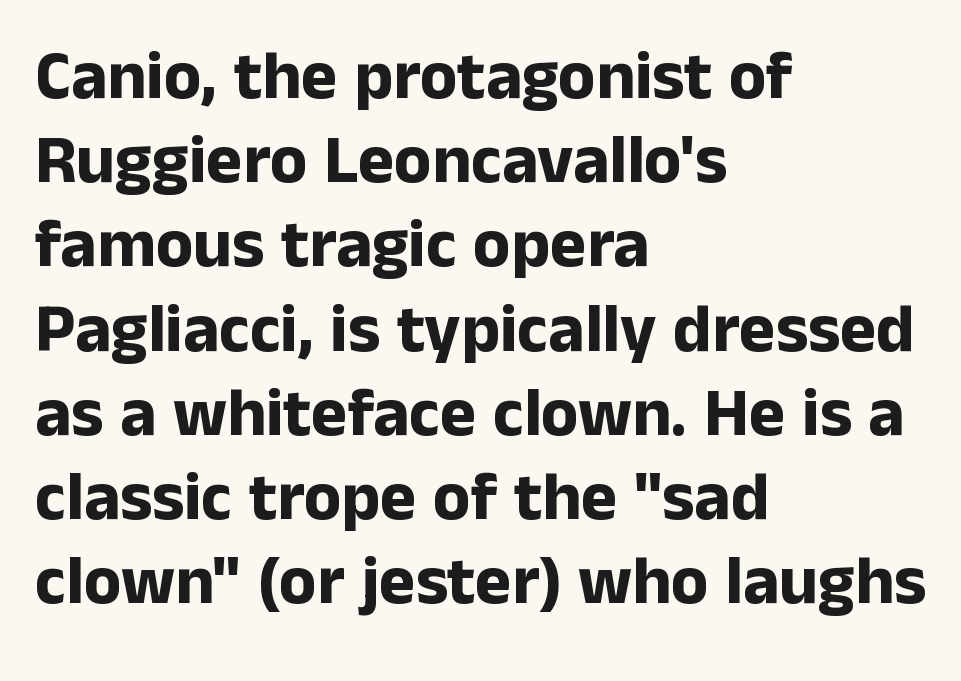
The image shows 69 px bold sans-serif type, upright; set left-aligned, line spacing 1.22x, normal letter spacing, not underlined; low stroke contrast and a medium x-height.
